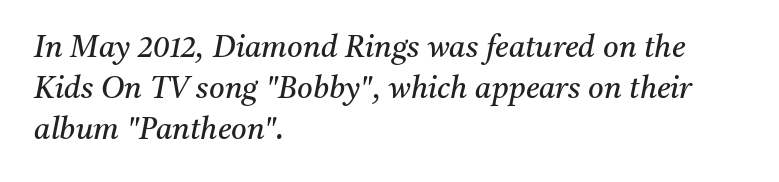
{"serif": "yes", "italic": "yes", "lean": "right", "slant_degrees": 11, "bold": "no", "weight": "regular", "width": "normal", "stroke_contrast": "medium", "x_height": "medium", "monospaced": "no", "underline": "no", "align": "left", "line_spacing": "normal", "line_spacing_ratio": 1.37, "letter_spacing": "normal", "letter_spacing_em": 0.0, "glyph_px": 30}
